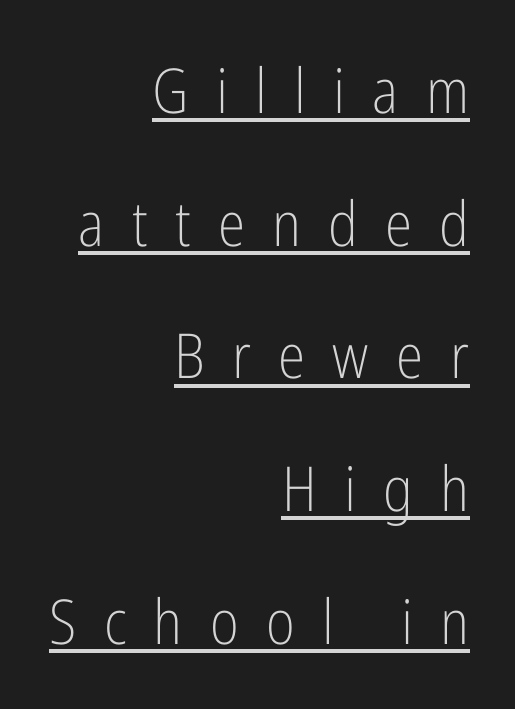
The image shows 62 px light, condensed sans-serif type, upright; set right-aligned, loose line spacing (2.14x), unusually wide letter spacing (+0.44 em), underlined; low stroke contrast and a medium x-height.
